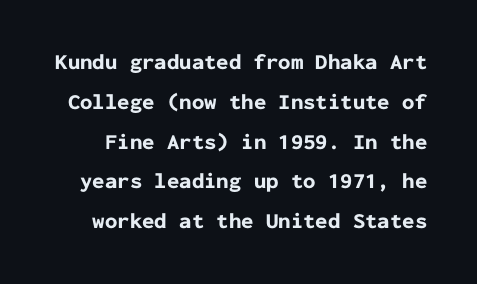
{"italic": "no", "bold": "yes", "underline": "no", "line_spacing_ratio": 1.81, "letter_spacing": "normal", "letter_spacing_em": 0.0, "glyph_px": 22}
